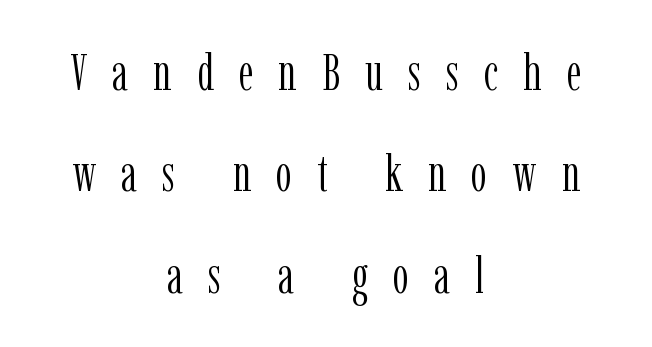
{"serif": "yes", "italic": "no", "bold": "no", "weight": "light", "width": "condensed", "stroke_contrast": "low", "x_height": "medium", "monospaced": "no", "underline": "no", "align": "center", "line_spacing": "loose", "line_spacing_ratio": 1.99, "letter_spacing": "wide", "letter_spacing_em": 0.49, "glyph_px": 51}
